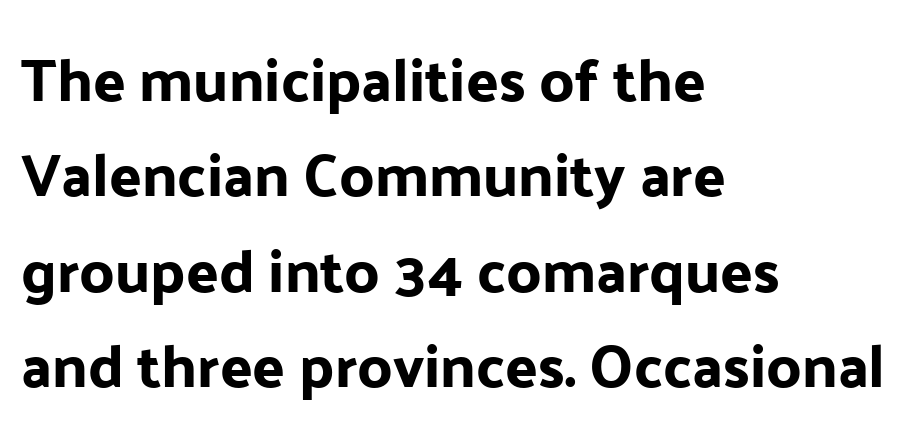
A typesetter would label this face a sans. Character widths vary here, with narrow letters taking less room than wide ones. The lines in this sample share a left origin and differ only in where they stop. The leading is moderate, giving the passage an even texture. Unlike italic type, these characters show no tilt at all.
